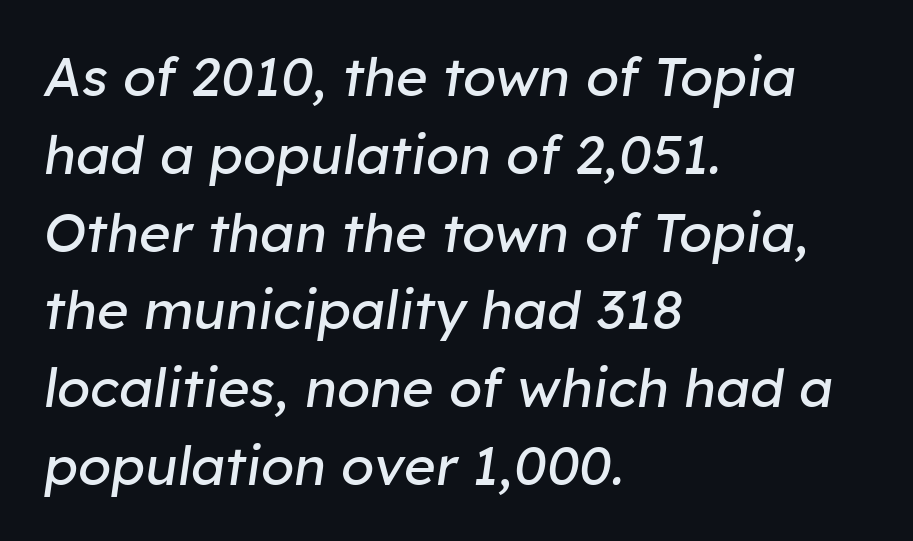
{"italic": "yes", "lean": "right", "slant_degrees": 8, "bold": "no", "weight": "regular", "width": "normal", "stroke_contrast": "low", "x_height": "medium", "monospaced": "no", "underline": "no", "align": "left", "line_spacing": "normal", "line_spacing_ratio": 1.44, "letter_spacing": "normal", "letter_spacing_em": 0.0, "glyph_px": 54}
